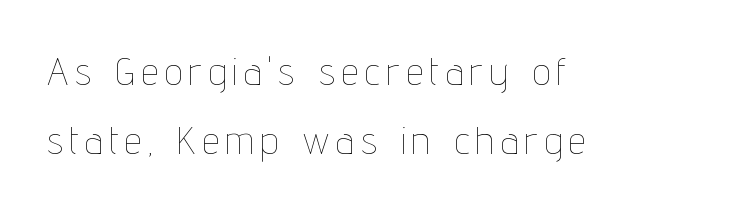
Q: Is the text bold? A: No.
Q: Is the text italic (slanted)? A: No, it is upright.
Q: Is the text underlined? A: No.
Q: How is the paragraph aligned? A: Left-aligned.
Q: Width (condensed, normal, or wide)? A: Condensed.
Q: Stroke contrast? A: Low.
Q: x-height? A: Medium.
Q: Monospaced? A: No.
